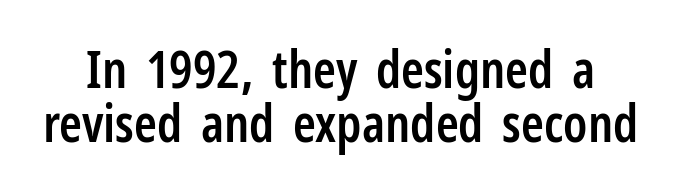
Beneath every word, the page is bare. This rendering employs a face without finishing strokes, i.e., a sans-serif. This rendering leaves character spacing at its baseline value. Cramped leading. Think of a printed novel: that variable character pitch is what you see here.
